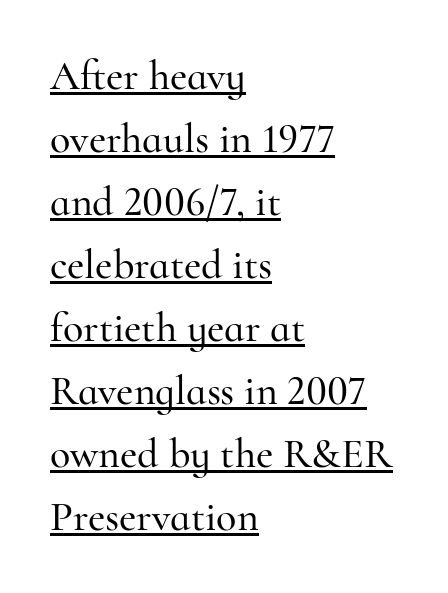
Where is the straight margin? On the left. You can see a thin bar hugging the bottom of the glyphs. This is serif lettering, the kind often seen in printed books. These lines were composed using upright roman letters. The line-height multiplier appears to be the usual default. Glyph-to-glyph distance matches everyday printed text.
